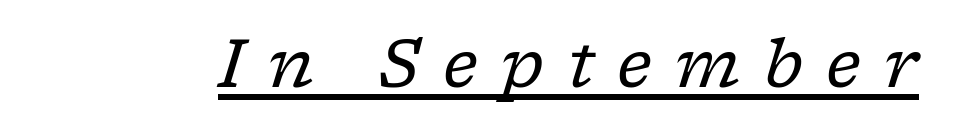
The image shows 66 px regular-weight serif type, italic (leaning right); set unusually wide letter spacing (+0.35 em), underlined; low stroke contrast and a medium x-height.
